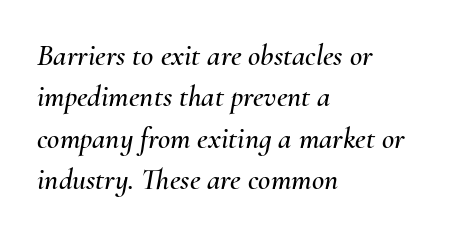
The image shows 30 px text type, italic (leaning right); set left-aligned, normal line spacing (1.38x), normal letter spacing, not underlined; medium stroke contrast and a small x-height.
